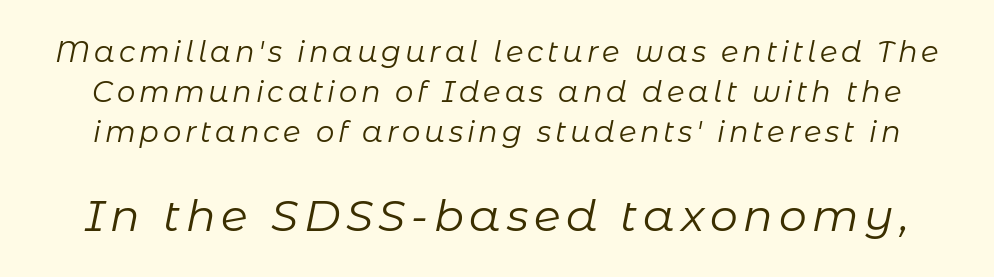
{"italic": "yes", "lean": "right", "slant_degrees": 11, "bold": "no", "weight": "regular", "width": "normal", "stroke_contrast": "low", "x_height": "medium", "monospaced": "no", "underline": "no", "line_spacing": "normal", "line_spacing_ratio": 1.38, "larger_block": "second", "size_ratio": 1.52, "glyph_px": 44}
